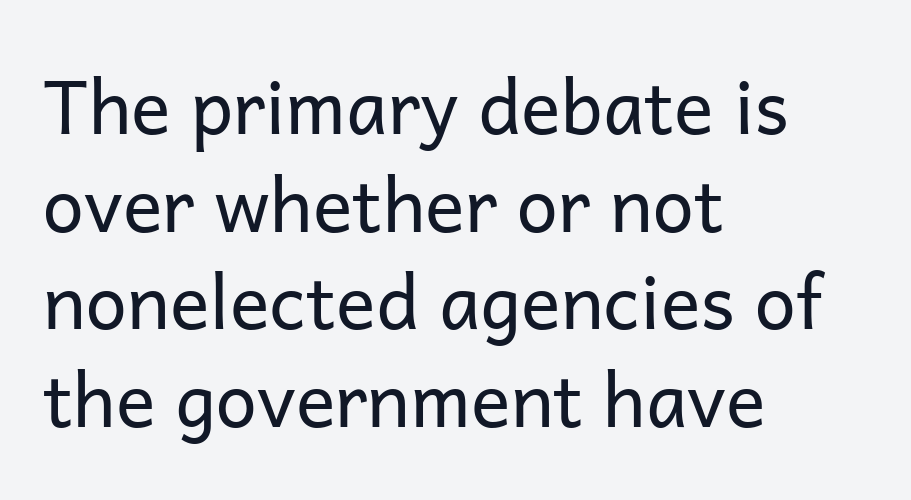
Do the characters align in a grid? No, the font is proportional. There is no visible air inserted between adjacent glyphs. The strip under each line holds only bare page. The typesetting does not lean heavy: it is not bold.
